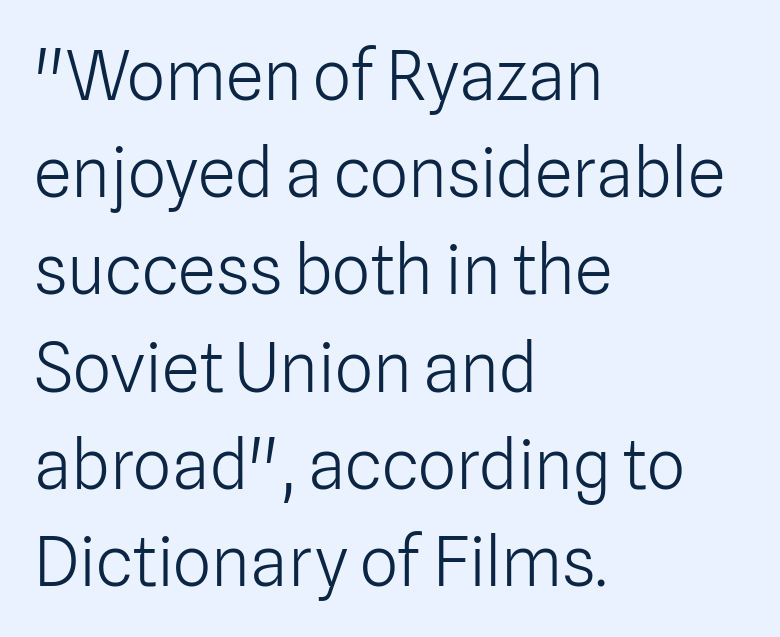
Examine the stroke ends and you'll find no serifs. Glance below the letters and you will spot only blank space. Weight: in the light-to-regular range. Think of a printed novel: that variable character pitch is what you see here.
